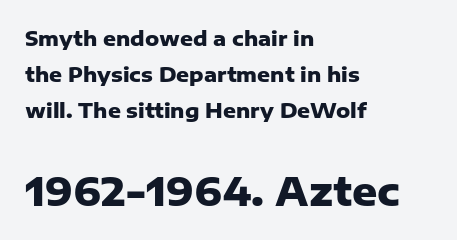
Q: Is the text bold? A: Yes.
Q: Is the text italic (slanted)? A: No, it is upright.
Q: Is the typeface a serif or a sans-serif typeface? A: Sans-serif.
Q: Is the text underlined? A: No.
Q: How is the paragraph aligned? A: Left-aligned.
Q: Is the spacing between letters normal or unusually wide? A: Normal.
Q: Which block of text is set in a larger size, the first (top) or the second (bottom)? A: The second (bottom) one.
Q: Width (condensed, normal, or wide)? A: Normal.
Q: Stroke contrast? A: Low.
Q: x-height? A: Medium.
Q: Monospaced? A: No.
